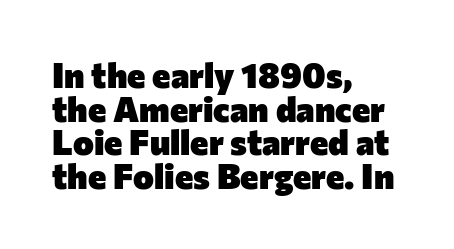
The image shows 35 px heavy sans-serif type, upright; set left-aligned, tight line spacing (0.96x), normal letter spacing, not underlined; low stroke contrast and a medium x-height.
